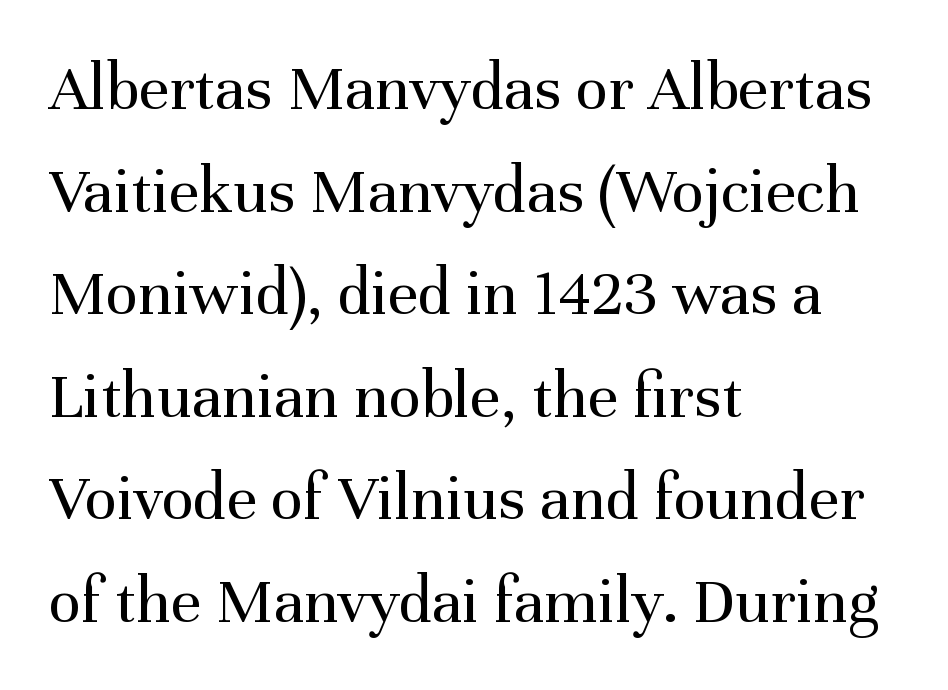
Think standard paragraph weight, or any step lighter than that. Rule under the text: the space is simply empty. Small tapered or slab feet sit at the stroke ends, so this counts as serif. What's the leading like? Ordinary, nothing unusual.
